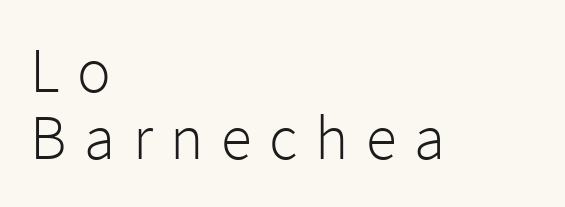
Decoration check: the copy has no underline. The rendering anchors every line to the left-hand side. Compared with typical paragraphs, the rows here are closer together. Ascenders rise straight up at ninety degrees. Is this a sans? Yes — the strokes have no serifs.
